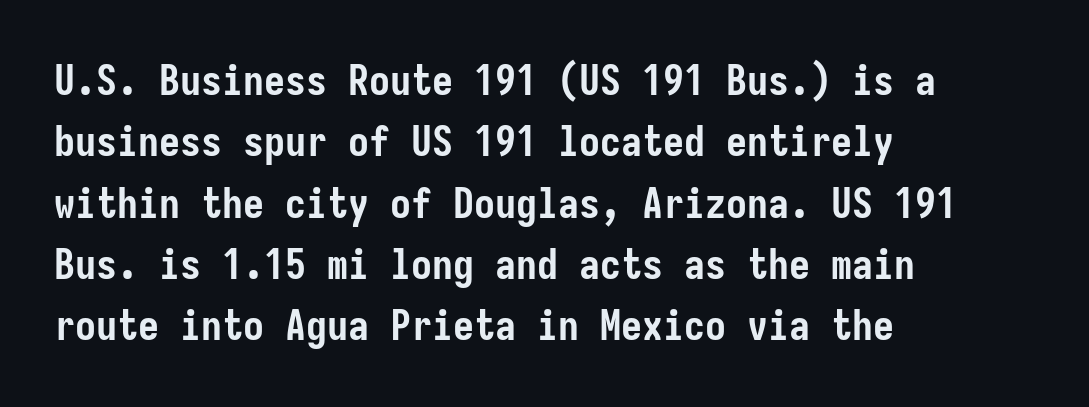
{"serif": "no", "italic": "no", "bold": "yes", "weight": "semibold", "width": "condensed", "stroke_contrast": "low", "x_height": "medium", "underline": "no", "align": "left", "line_spacing": "normal", "line_spacing_ratio": 1.46, "letter_spacing": "normal", "letter_spacing_em": 0.0, "glyph_px": 42}
